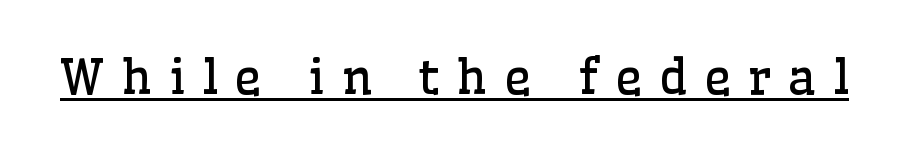
The image shows 48 px regular-weight serif type, upright; set unusually wide letter spacing (+0.34 em), underlined; low stroke contrast and a medium x-height.
